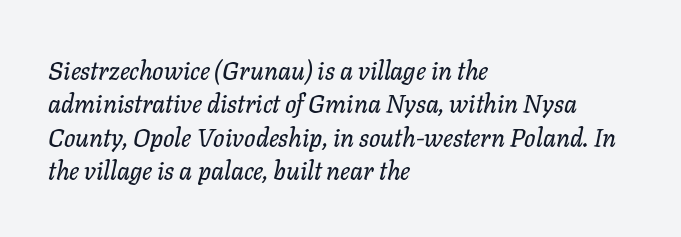
The lines sit at an ordinary, default distance from one another. No word sits above an underline. The passage is arranged the way most books set body copy — flush left. Yep, that's italic — everything's leaning. Nobody touched the tracking dial on this one.
